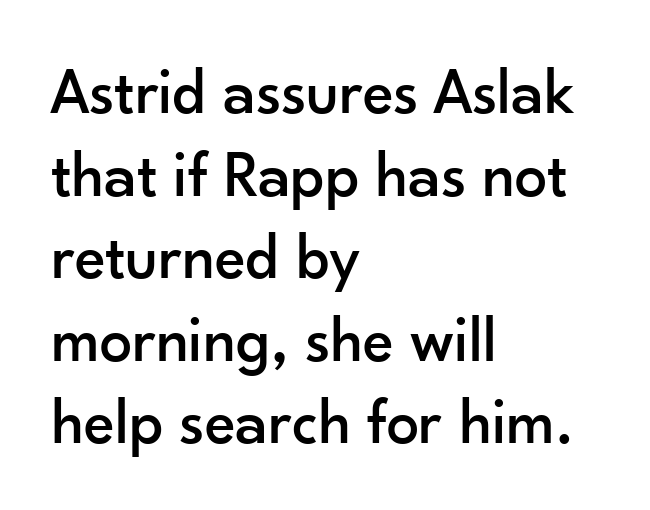
The image shows 65 px sans-serif type, upright; set left-aligned, normal line spacing (1.27x), normal letter spacing, not underlined; low stroke contrast and a small x-height.
